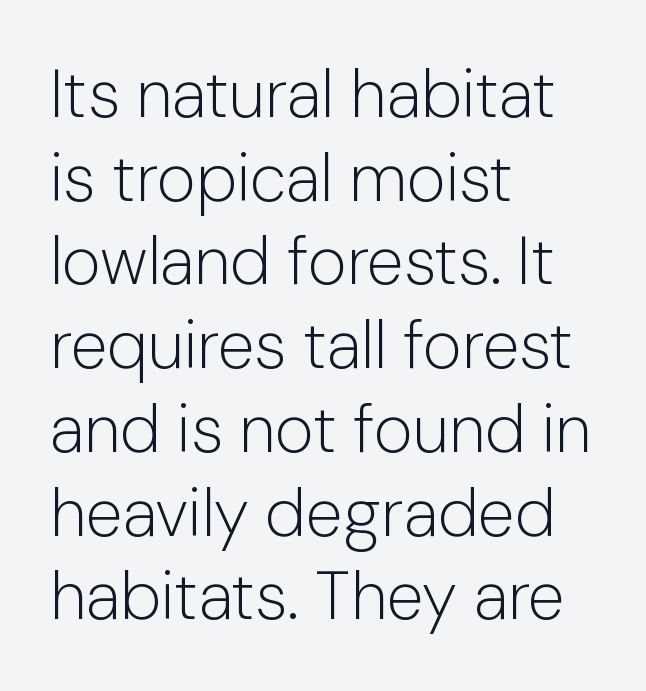
The image shows 67 px light sans-serif type, upright; set left-aligned, normal line spacing (1.25x), normal letter spacing, not underlined; low stroke contrast and a medium x-height.
